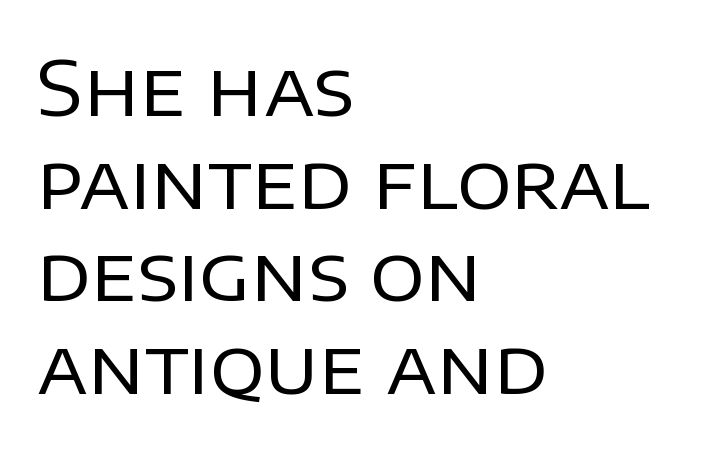
The image shows 76 px regular-weight sans-serif type, upright; set left-aligned, line spacing 1.22x, normal letter spacing, not underlined; low stroke contrast and a large x-height.
